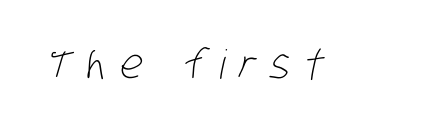
The image shows 40 px light, condensed sans-serif type; set unusually wide letter spacing (+0.35 em), not underlined; low stroke contrast and a large x-height.
